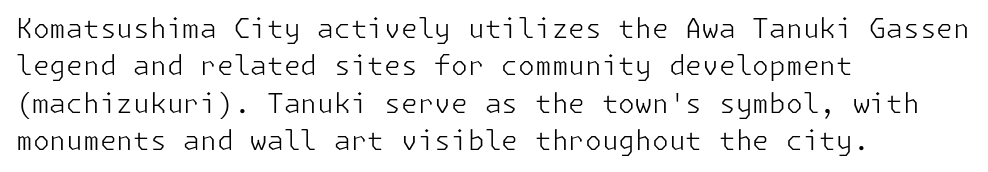
Interline gaps are of average width in this sample. Inter-character spacing is left at the font's built-in metrics. If you drew a line through each stem, it would be perfectly vertical. Words float on clear page, feet unadorned. Each line starts at the same left margin while the right side varies.
